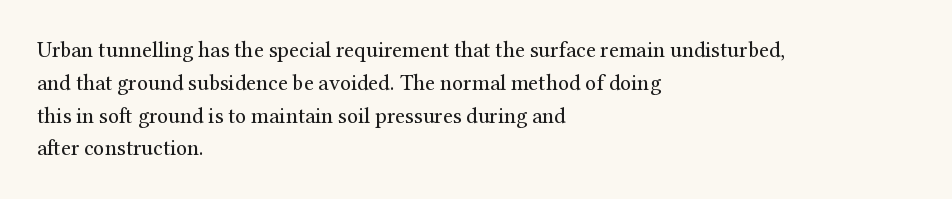
The image shows 22 px text type, upright; set left-aligned, normal line spacing (1.49x), normal letter spacing, not underlined.
